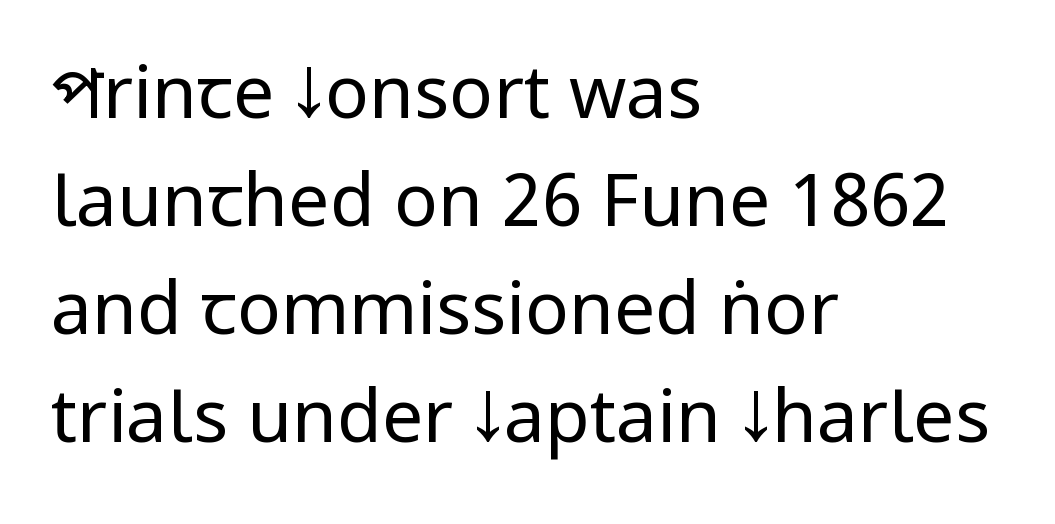
{"serif": "no", "italic": "no", "bold": "no", "weight": "regular", "width": "condensed", "stroke_contrast": "low", "x_height": "large", "monospaced": "no", "underline": "no", "align": "left", "line_spacing": "normal", "line_spacing_ratio": 1.48, "letter_spacing": "normal", "letter_spacing_em": 0.0, "glyph_px": 73}
